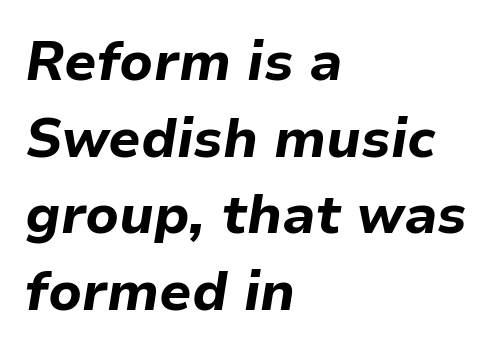
Q: Is the text bold? A: Yes.
Q: Is the text italic (slanted)? A: Yes, it leans right by about 9 degrees.
Q: Is the text underlined? A: No.
Q: How is the paragraph aligned? A: Left-aligned.
Q: Is the spacing between letters normal or unusually wide? A: Normal.
Q: Is the spacing between lines tight, normal or loose? A: Normal.
Q: Width (condensed, normal, or wide)? A: Normal.
Q: Stroke contrast? A: Low.
Q: x-height? A: Medium.
Q: Monospaced? A: No.
